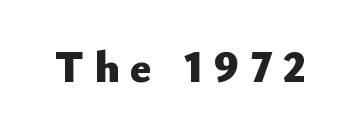
The image shows 45 px heavy sans-serif type, upright; set unusually wide letter spacing (+0.23 em), not underlined; low stroke contrast and a small x-height.
